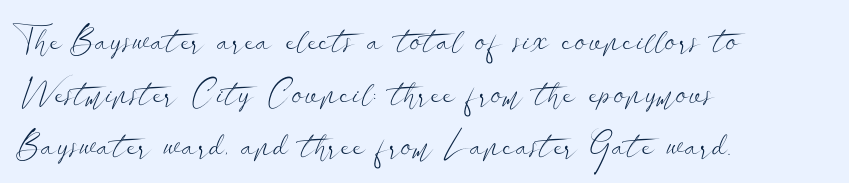
The image shows 34 px light, wide sans-serif type; set left-aligned, normal line spacing (1.55x), normal letter spacing, not underlined; low stroke contrast and a small x-height.
